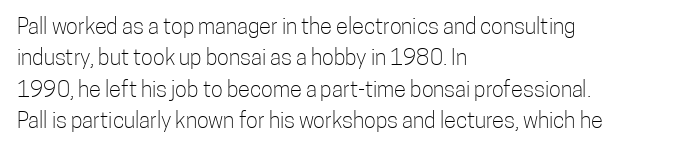
{"italic": "no", "bold": "no", "underline": "no", "align": "left", "line_spacing": "normal", "line_spacing_ratio": 1.43, "letter_spacing": "normal", "letter_spacing_em": 0.0, "glyph_px": 22}
